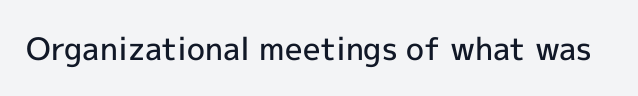
{"serif": "no", "italic": "no", "bold": "semi", "weight": "semibold", "width": "normal", "x_height": "medium", "monospaced": "no", "underline": "no", "letter_spacing": "normal", "letter_spacing_em": 0.0, "glyph_px": 31}
